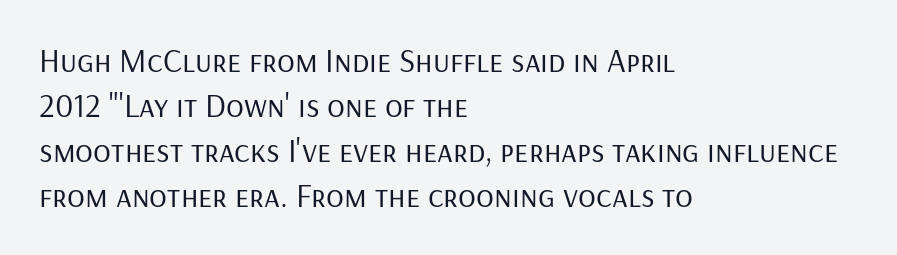
Q: Is the text bold? A: No.
Q: Is the text italic (slanted)? A: No, it is upright.
Q: Is the typeface a serif or a sans-serif typeface? A: Sans-serif.
Q: Is the text underlined? A: No.
Q: How is the paragraph aligned? A: Left-aligned.
Q: Is the spacing between letters normal or unusually wide? A: Normal.
Q: Is the spacing between lines tight, normal or loose? A: Normal.
Q: Width (condensed, normal, or wide)? A: Normal.
Q: Stroke contrast? A: Low.
Q: x-height? A: Medium.
Q: Monospaced? A: No.
